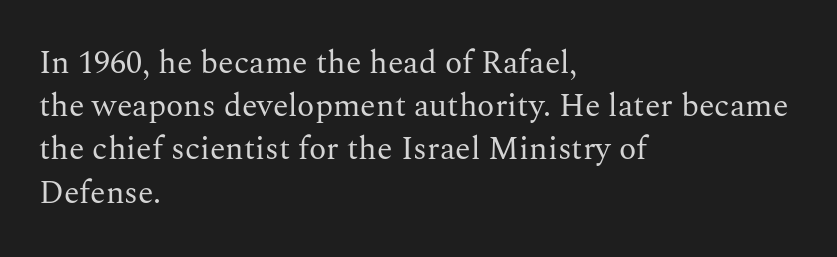
Reading down the block, your eye returns to a fixed left position each line. Proportional: the letters do not fall into vertical columns. The type sits square on the baseline with zero lean. The leading is moderate, giving the passage an even texture. Words float on clear page, feet unadorned. Regarding serifs, this sample has them.
